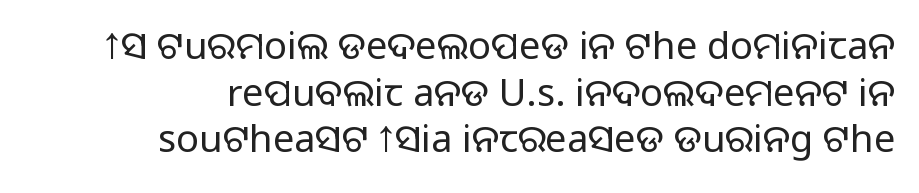
Here the designer chose a conventional face with non-uniform glyph widths. Nothing unusual about the tracking: characters are spaced as the font intends. Check the space under the baseline: it is left empty. In CSS terms this would be text-align: right.
